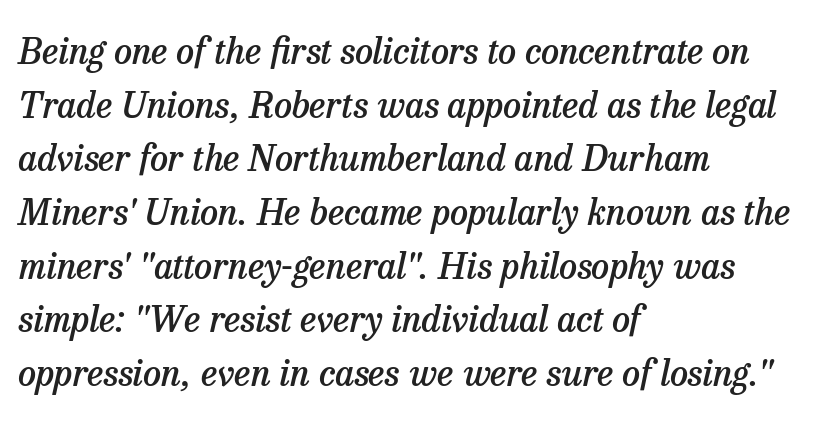
Stems and bowls a touch heavier than normal — semibold. In terms of letterspacing, this is plain default setting. A clean baseline with only descenders dipping below it. The ragged edge is on the right, which tells us the setting is flush left.
